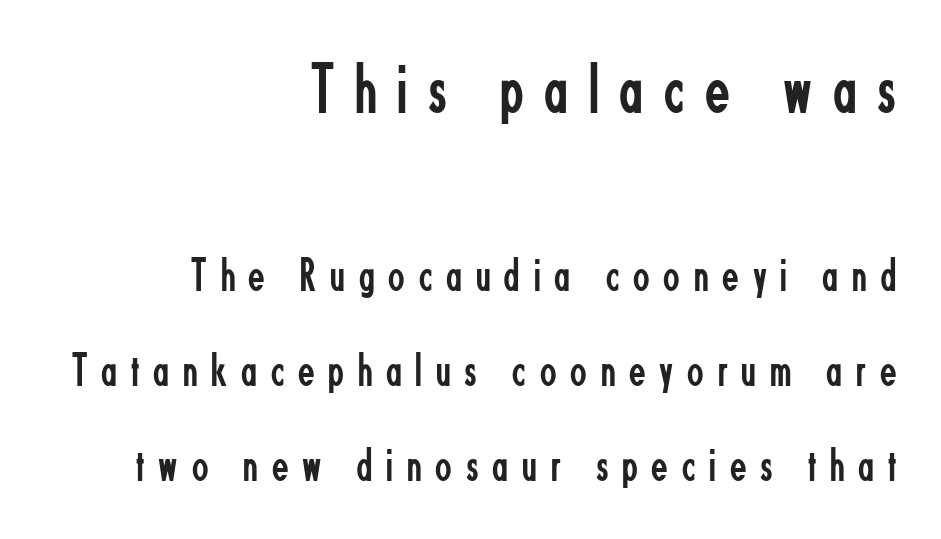
Q: Is the text bold? A: No.
Q: Is the text italic (slanted)? A: No, it is upright.
Q: Is the typeface a serif or a sans-serif typeface? A: Sans-serif.
Q: Is the text underlined? A: No.
Q: How is the paragraph aligned? A: Right-aligned.
Q: Is the spacing between letters normal or unusually wide? A: Unusually wide.
Q: Is the spacing between lines tight, normal or loose? A: Loose.
Q: Which block of text is set in a larger size, the first (top) or the second (bottom)? A: The first (top) one.
Q: Width (condensed, normal, or wide)? A: Condensed.
Q: Stroke contrast? A: Low.
Q: x-height? A: Small.
Q: Monospaced? A: No.
